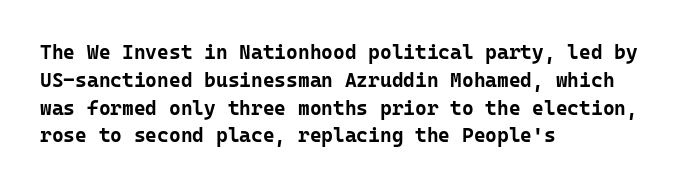
Q: Is the text bold? A: Yes.
Q: Is the text italic (slanted)? A: No, it is upright.
Q: Is the text underlined? A: No.
Q: How is the paragraph aligned? A: Left-aligned.
Q: Is the spacing between letters normal or unusually wide? A: Normal.
Q: Is the spacing between lines tight, normal or loose? A: Normal.
